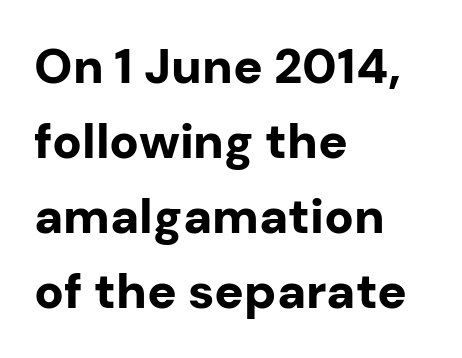
The image shows 49 px bold sans-serif type, upright; set left-aligned, normal line spacing (1.53x), normal letter spacing, not underlined; low stroke contrast and a medium x-height.
